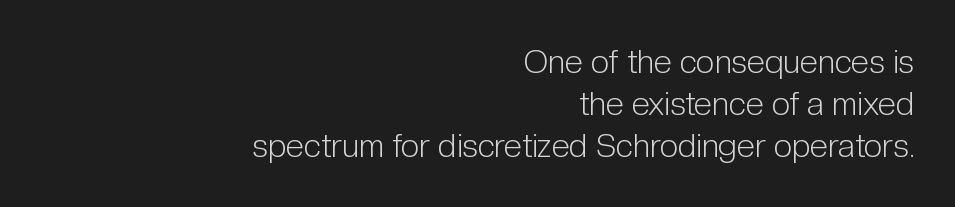
Q: Is the text bold? A: No.
Q: Is the text italic (slanted)? A: No, it is upright.
Q: Is the typeface a serif or a sans-serif typeface? A: Sans-serif.
Q: Is the text underlined? A: No.
Q: How is the paragraph aligned? A: Right-aligned.
Q: Is the spacing between letters normal or unusually wide? A: Normal.
Q: Is the spacing between lines tight, normal or loose? A: Normal.
Q: Width (condensed, normal, or wide)? A: Condensed.
Q: Stroke contrast? A: Low.
Q: x-height? A: Medium.
Q: Monospaced? A: No.
